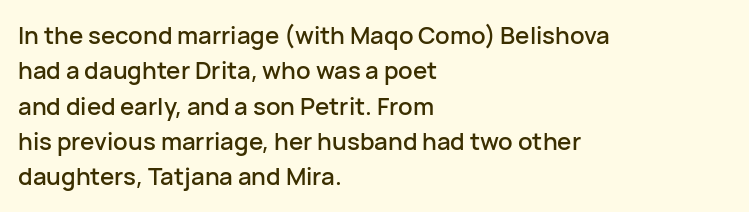
The passage shown stacks its lines at a standard gap. No extra tracking has been applied to these lines. Compared with a centered layout, this one pins lines to the left instead. The area under the type is left untouched. When letters stand straight like this, we call the style roman or upright.
